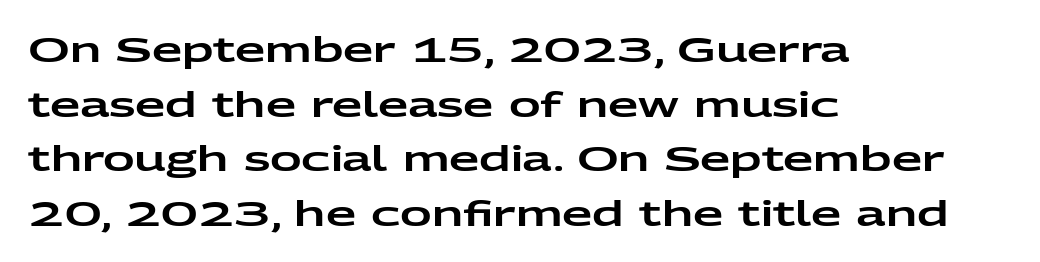
Q: Is the text italic (slanted)? A: No, it is upright.
Q: Is the typeface a serif or a sans-serif typeface? A: Sans-serif.
Q: Is the text underlined? A: No.
Q: How is the paragraph aligned? A: Left-aligned.
Q: Is the spacing between letters normal or unusually wide? A: Normal.
Q: Is the spacing between lines tight, normal or loose? A: Normal.
Q: Width (condensed, normal, or wide)? A: Wide.
Q: Stroke contrast? A: Low.
Q: x-height? A: Medium.
Q: Monospaced? A: No.
